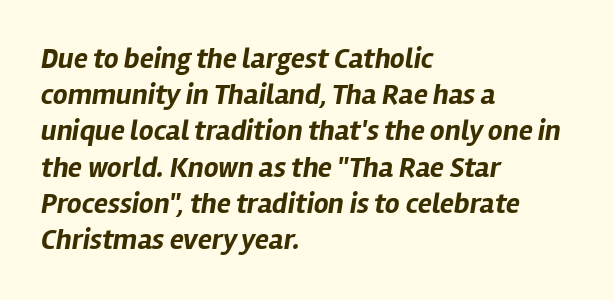
Q: Is the text bold? A: Yes.
Q: Is the text italic (slanted)? A: Yes, it leans right by about 12 degrees.
Q: Is the text underlined? A: No.
Q: How is the paragraph aligned? A: Left-aligned.
Q: Is the spacing between letters normal or unusually wide? A: Normal.
Q: Is the spacing between lines tight, normal or loose? A: Normal.
Q: Width (condensed, normal, or wide)? A: Normal.
Q: Stroke contrast? A: Low.
Q: x-height? A: Medium.
Q: Monospaced? A: No.
